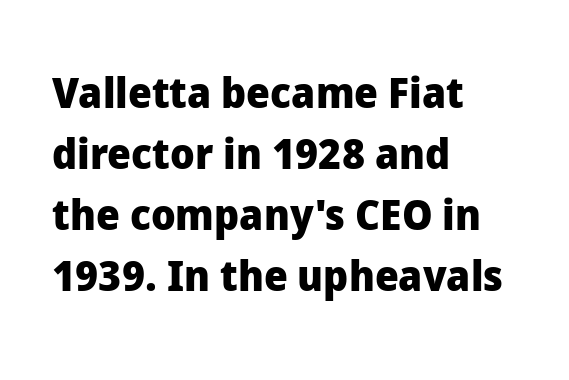
Q: Is the text bold? A: Yes.
Q: Is the text italic (slanted)? A: No, it is upright.
Q: Is the typeface a serif or a sans-serif typeface? A: Sans-serif.
Q: Is the text underlined? A: No.
Q: How is the paragraph aligned? A: Left-aligned.
Q: Is the spacing between letters normal or unusually wide? A: Normal.
Q: Is the spacing between lines tight, normal or loose? A: Normal.
Q: Width (condensed, normal, or wide)? A: Normal.
Q: Stroke contrast? A: Low.
Q: x-height? A: Medium.
Q: Monospaced? A: No.
